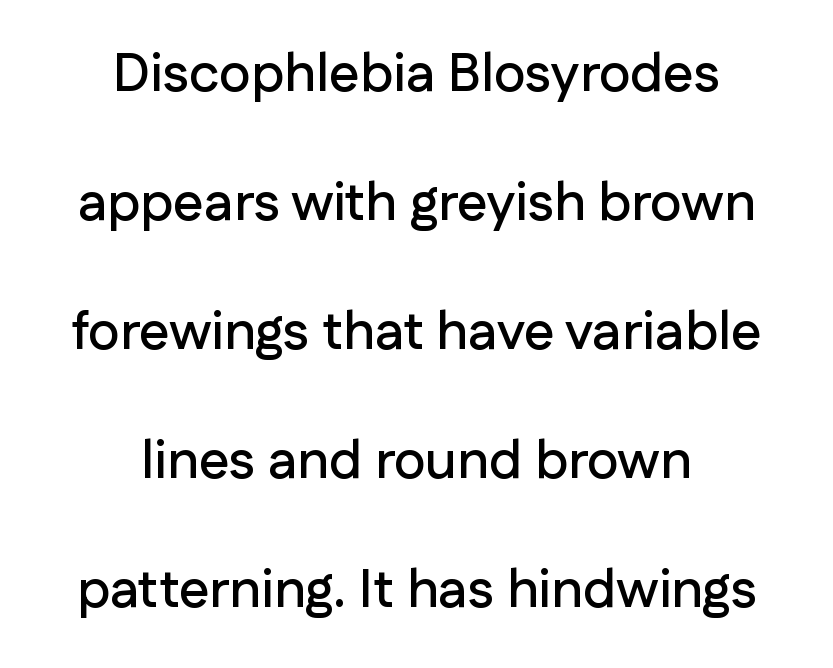
A typesetter would call this proportional, since set widths differ per character. Nobody touched the tracking dial on this one. Underline: absent. The whitespace from short lines is split evenly between both sides.
